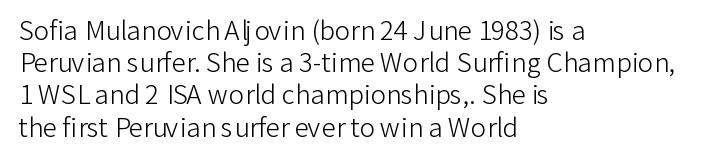
{"italic": "no", "bold": "no", "underline": "no", "align": "left", "line_spacing_ratio": 1.24, "letter_spacing": "normal", "letter_spacing_em": 0.0, "glyph_px": 26}
